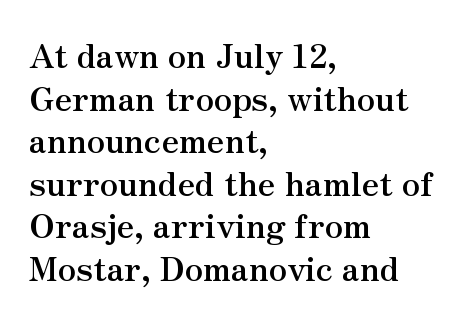
Q: Is the text bold? A: Yes.
Q: Is the text italic (slanted)? A: No, it is upright.
Q: Is the typeface a serif or a sans-serif typeface? A: Serif.
Q: Is the text underlined? A: No.
Q: How is the paragraph aligned? A: Left-aligned.
Q: Is the spacing between letters normal or unusually wide? A: Normal.
Q: Is the spacing between lines tight, normal or loose? A: Normal.
Q: Width (condensed, normal, or wide)? A: Normal.
Q: Stroke contrast? A: Medium.
Q: x-height? A: Small.
Q: Monospaced? A: No.
